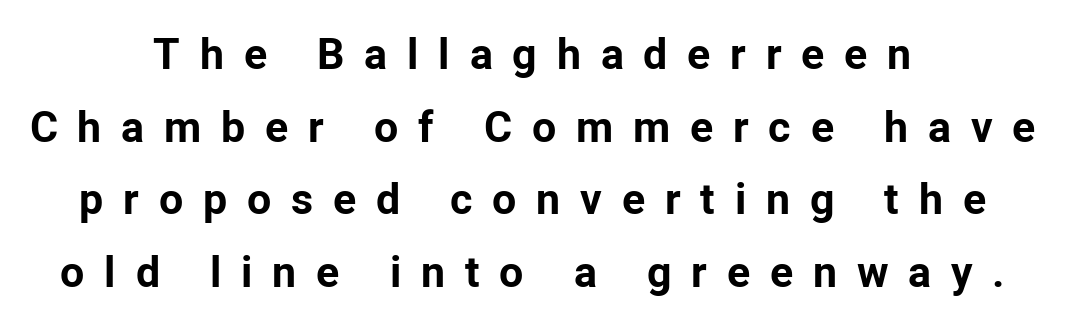
The image shows 43 px bold sans-serif type, upright; set centered, normal line spacing (1.69x), unusually wide letter spacing (+0.46 em), not underlined; low stroke contrast and a medium x-height.
